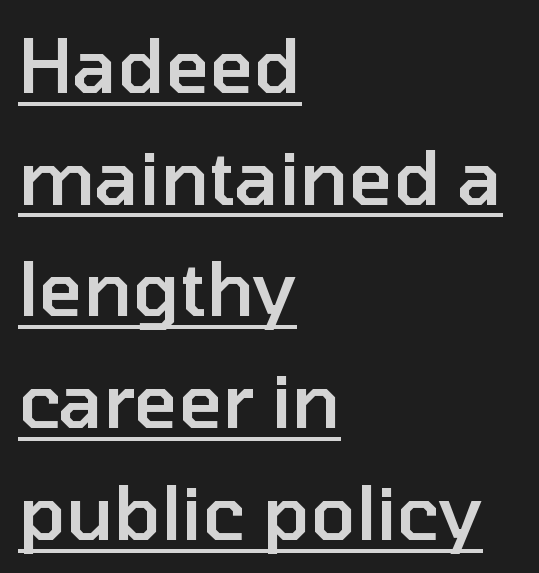
{"serif": "no", "italic": "no", "bold": "semi", "weight": "semibold", "width": "normal", "stroke_contrast": "low", "x_height": "medium", "monospaced": "no", "underline": "yes", "align": "left", "line_spacing": "normal", "line_spacing_ratio": 1.49, "letter_spacing": "normal", "letter_spacing_em": 0.0, "glyph_px": 75}
